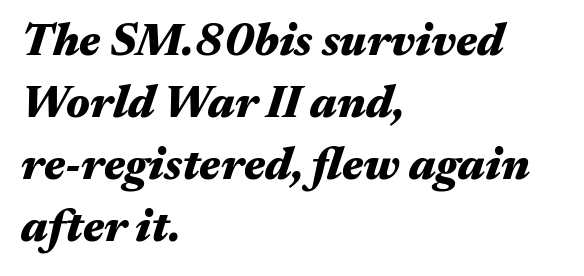
The image shows 46 px heavy, wide type, italic (leaning right); set left-aligned, normal line spacing (1.35x), normal letter spacing, not underlined; medium stroke contrast and a medium x-height.
